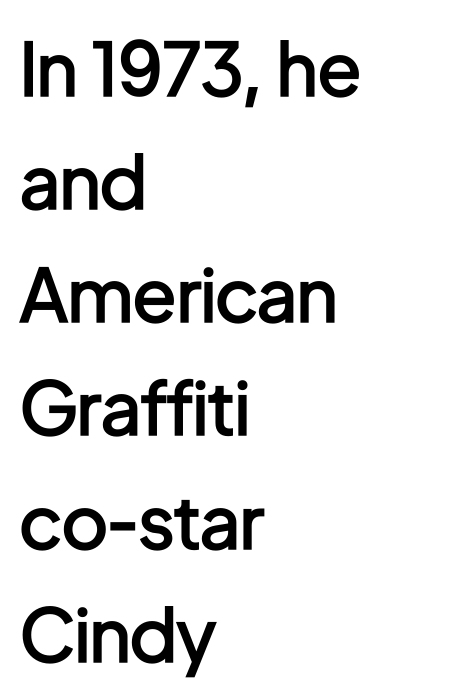
{"serif": "no", "italic": "no", "bold": "semi", "weight": "semibold", "width": "condensed", "stroke_contrast": "low", "x_height": "medium", "monospaced": "no", "underline": "no", "align": "left", "line_spacing": "normal", "line_spacing_ratio": 1.55, "letter_spacing": "normal", "letter_spacing_em": 0.0, "glyph_px": 73}
